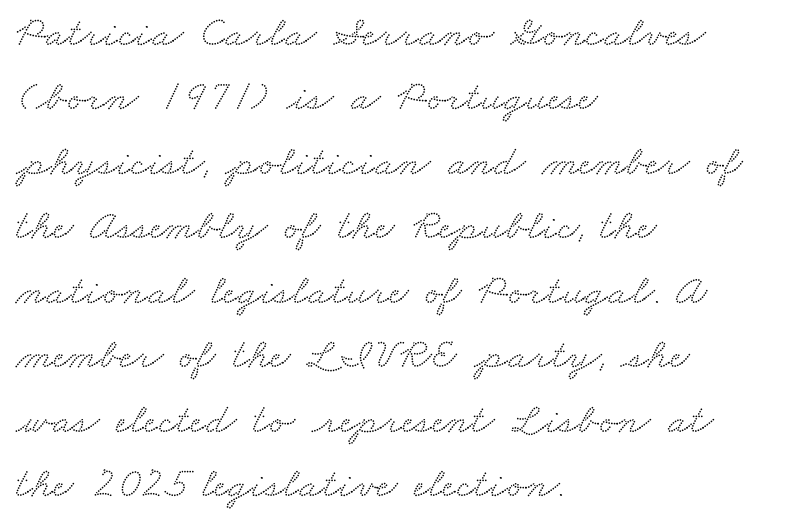
Letter spacing: default. Check where the strokes stop: tiny serifs finish them off. The designer left line spacing at the default. Do the characters align in a grid? No, the font is proportional. Check under the words: just untouched page.
